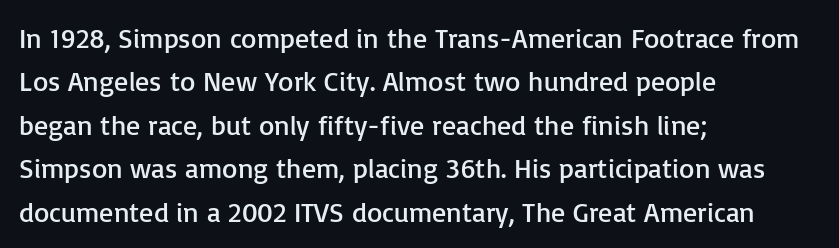
{"serif": "no", "italic": "no", "bold": "no", "weight": "regular", "width": "normal", "stroke_contrast": "low", "x_height": "medium", "monospaced": "no", "underline": "no", "align": "left", "line_spacing": "normal", "line_spacing_ratio": 1.55, "letter_spacing": "normal", "letter_spacing_em": 0.0, "glyph_px": 28}
